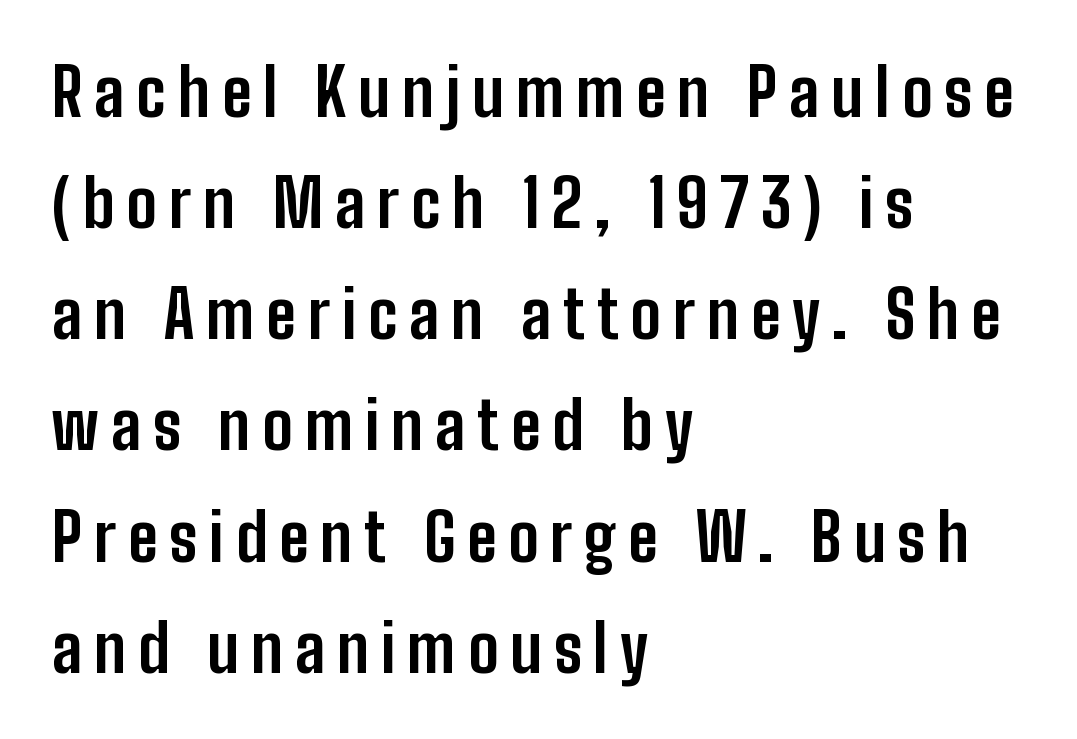
The strokes are fattened all the way to bold. Quick note: underline off. The paragraph shown leans on its left margin. Regarding serifs, this sample does without them. The lettering stays uniformly vertical, giving the passage a roman look.
